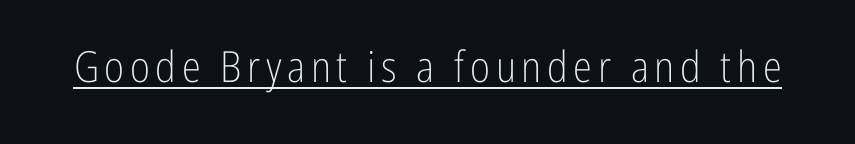
Underline: present. The letters advance in unequal steps, a hallmark of proportional type. Ascenders rise straight up at ninety degrees. Weight: in the light-to-regular range.
